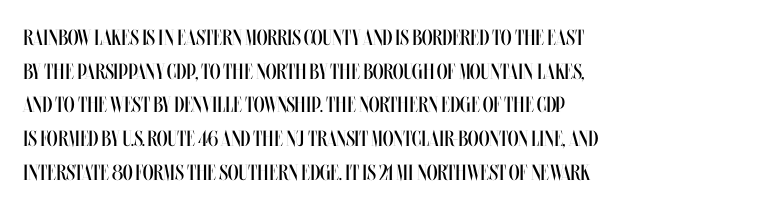
The image shows 22 px text type, upright; set left-aligned, normal line spacing (1.53x), normal letter spacing, not underlined.
